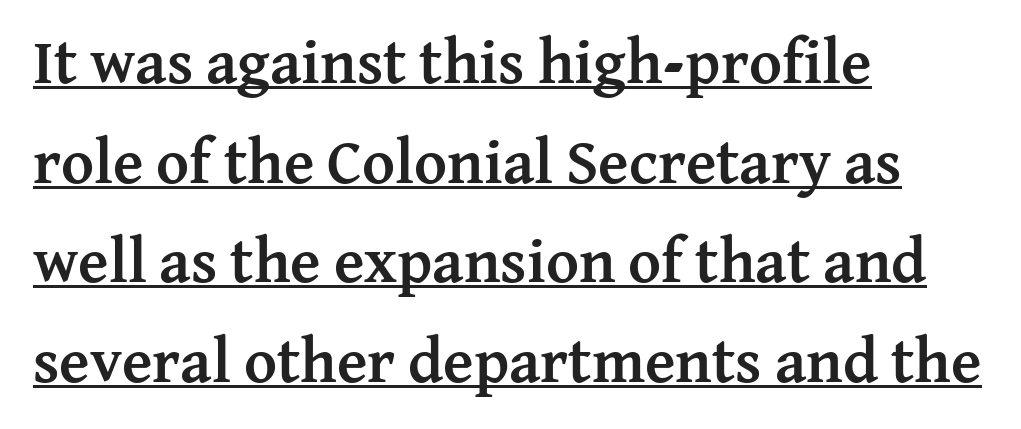
The image shows 63 px semibold serif type, upright; set left-aligned, normal line spacing (1.58x), normal letter spacing, underlined; medium stroke contrast and a medium x-height.
